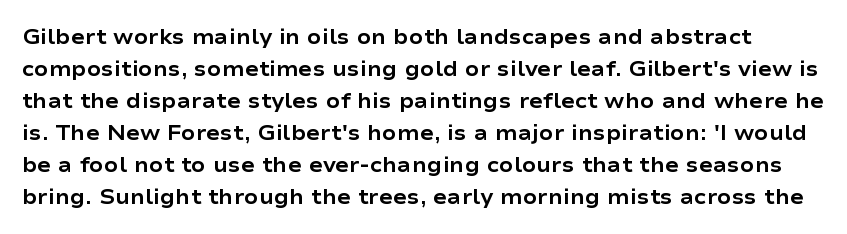
I'd describe the lettering as bold — thick and assertive. Underline: absent. A typesetter would call this zero additional tracking. One glance says typical: line gaps are just what's usual. The specimen reads as upright at a glance.
